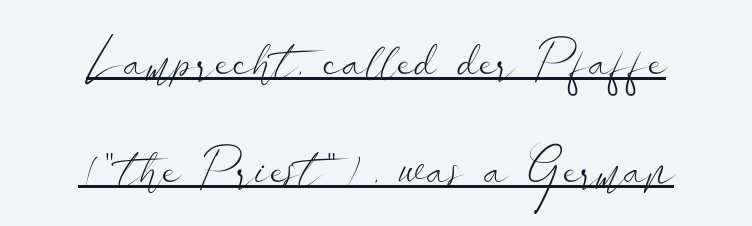
The image shows 52 px light, wide sans-serif type; set loose line spacing (2.08x), normal letter spacing, underlined; low stroke contrast and a small x-height.
